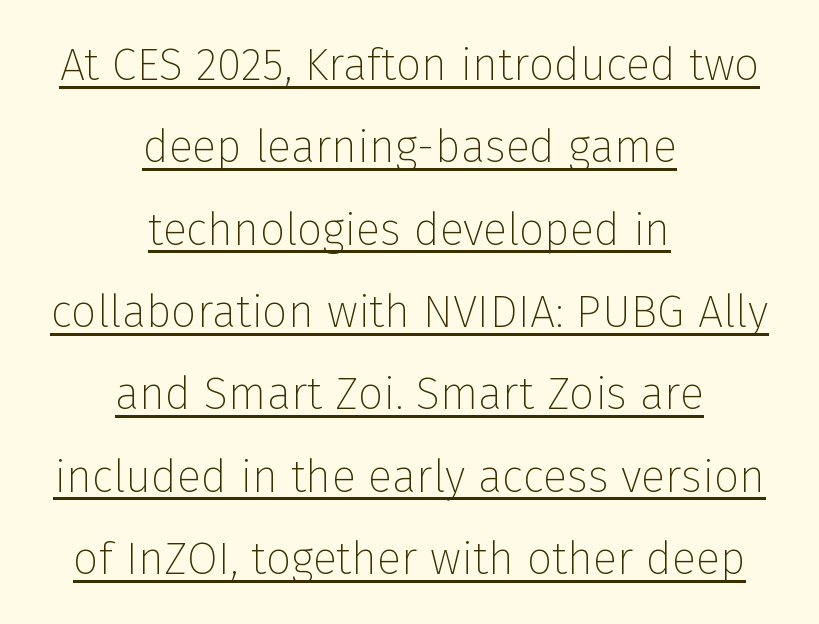
Q: Is the text bold? A: No.
Q: Is the text italic (slanted)? A: No, it is upright.
Q: Is the typeface a serif or a sans-serif typeface? A: Sans-serif.
Q: Is the text underlined? A: Yes.
Q: How is the paragraph aligned? A: Centered.
Q: Is the spacing between letters normal or unusually wide? A: Normal.
Q: Width (condensed, normal, or wide)? A: Normal.
Q: Stroke contrast? A: Low.
Q: x-height? A: Medium.
Q: Monospaced? A: No.
